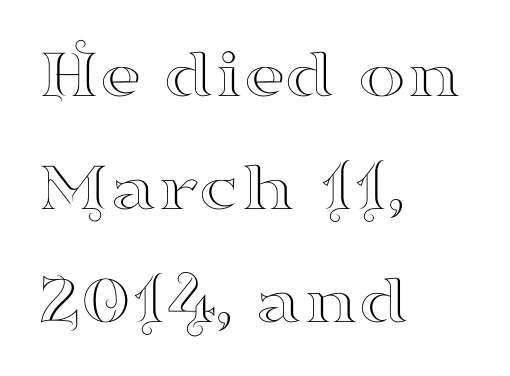
Q: Is the text italic (slanted)? A: No, it is upright.
Q: Is the typeface a serif or a sans-serif typeface? A: Serif.
Q: Is the text underlined? A: No.
Q: How is the paragraph aligned? A: Left-aligned.
Q: Is the spacing between letters normal or unusually wide? A: Normal.
Q: Is the spacing between lines tight, normal or loose? A: Normal.
Q: Width (condensed, normal, or wide)? A: Wide.
Q: Stroke contrast? A: High.
Q: x-height? A: Small.
Q: Monospaced? A: No.
